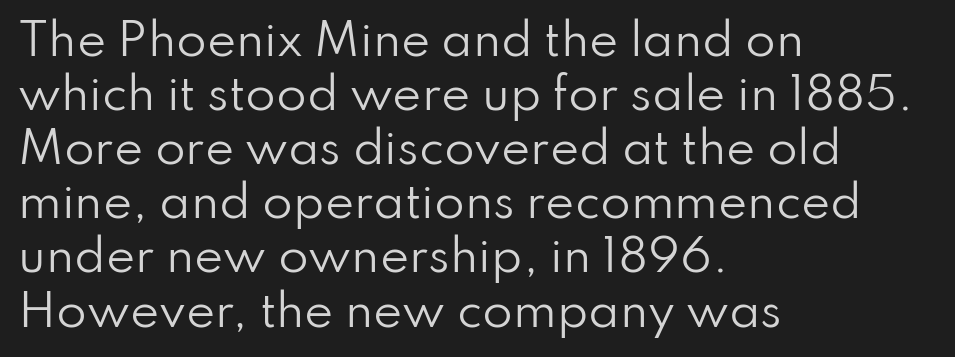
Q: Is the text bold? A: No.
Q: Is the text italic (slanted)? A: No, it is upright.
Q: Is the typeface a serif or a sans-serif typeface? A: Sans-serif.
Q: Is the text underlined? A: No.
Q: How is the paragraph aligned? A: Left-aligned.
Q: Is the spacing between letters normal or unusually wide? A: Normal.
Q: Width (condensed, normal, or wide)? A: Normal.
Q: Stroke contrast? A: Low.
Q: x-height? A: Small.
Q: Monospaced? A: No.
